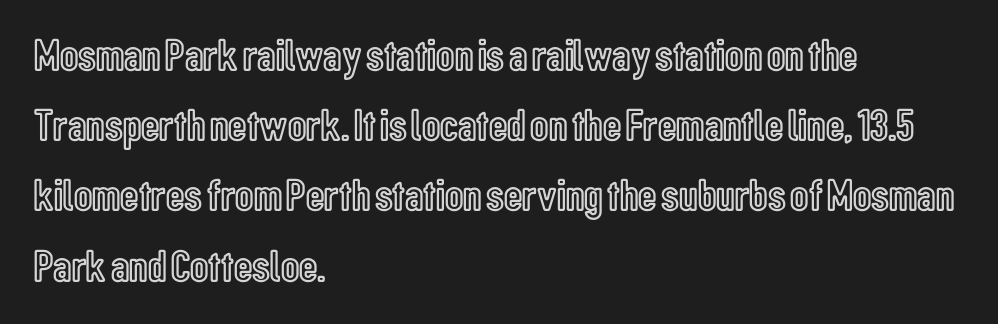
The image shows 45 px condensed type, upright; set left-aligned, normal line spacing (1.56x), normal letter spacing, not underlined; a medium x-height.
